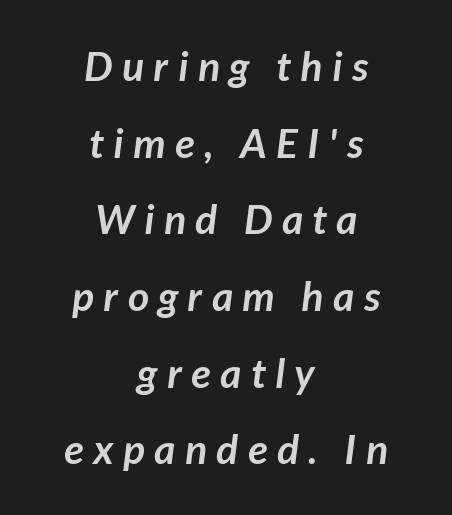
Q: Is the text bold? A: Yes.
Q: Is the typeface a serif or a sans-serif typeface? A: Sans-serif.
Q: Is the text underlined? A: No.
Q: How is the paragraph aligned? A: Centered.
Q: Is the spacing between letters normal or unusually wide? A: Unusually wide.
Q: Width (condensed, normal, or wide)? A: Normal.
Q: Stroke contrast? A: Low.
Q: x-height? A: Medium.
Q: Monospaced? A: No.
